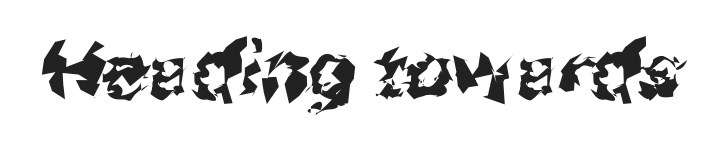
The image shows 76 px sans-serif type; set normal letter spacing, not underlined; medium stroke contrast and a medium x-height.
